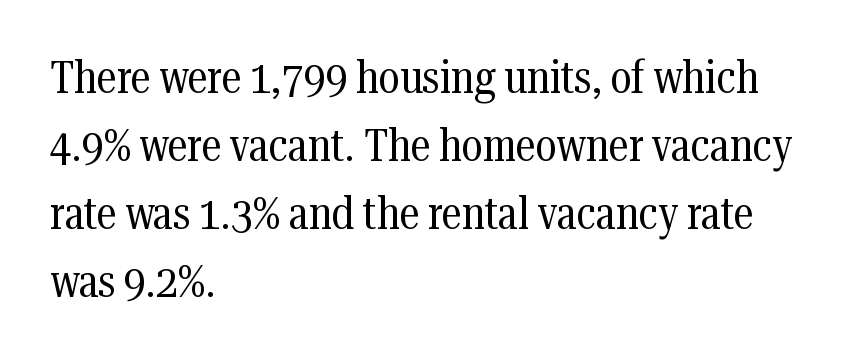
Q: Is the text bold? A: No.
Q: Is the text italic (slanted)? A: No, it is upright.
Q: Is the typeface a serif or a sans-serif typeface? A: Serif.
Q: Is the text underlined? A: No.
Q: How is the paragraph aligned? A: Left-aligned.
Q: Is the spacing between letters normal or unusually wide? A: Normal.
Q: Is the spacing between lines tight, normal or loose? A: Normal.
Q: Width (condensed, normal, or wide)? A: Condensed.
Q: Stroke contrast? A: Medium.
Q: x-height? A: Medium.
Q: Monospaced? A: No.
